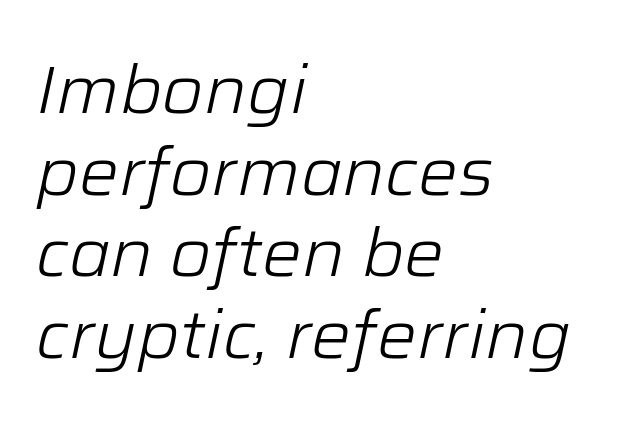
{"italic": "yes", "lean": "right", "slant_degrees": 12, "bold": "no", "weight": "light", "width": "normal", "stroke_contrast": "low", "x_height": "medium", "monospaced": "no", "underline": "no", "align": "left", "line_spacing_ratio": 1.22, "letter_spacing": "normal", "letter_spacing_em": 0.0, "glyph_px": 67}
